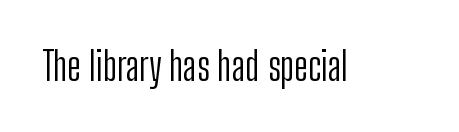
Q: Is the text bold? A: No.
Q: Is the text italic (slanted)? A: No, it is upright.
Q: Is the typeface a serif or a sans-serif typeface? A: Sans-serif.
Q: Is the text underlined? A: No.
Q: Is the spacing between letters normal or unusually wide? A: Normal.
Q: Width (condensed, normal, or wide)? A: Condensed.
Q: Stroke contrast? A: Low.
Q: x-height? A: Medium.
Q: Monospaced? A: No.
